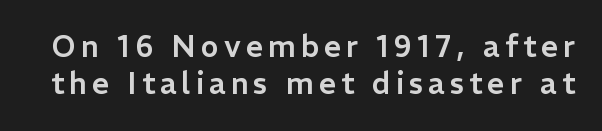
Bare-footed words on every line. The lettering holds an erect, upright posture throughout. Do the characters align in a grid? No, the font is proportional. The passage shown is typeset with a sans-serif family.
